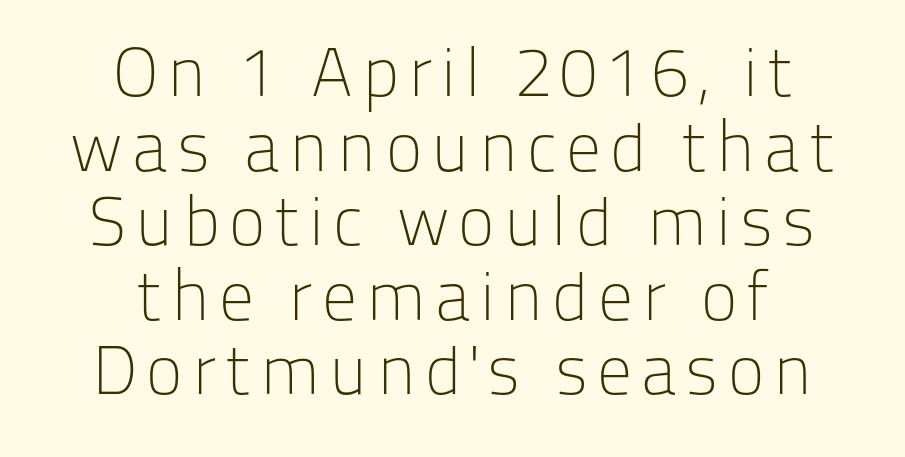
Is the type heavy? It reads as light-to-regular instead. These lines are composed in type without serifs. Casual observation: everything's sitting right in the middle. Ordinary non-slanted type is in use.
